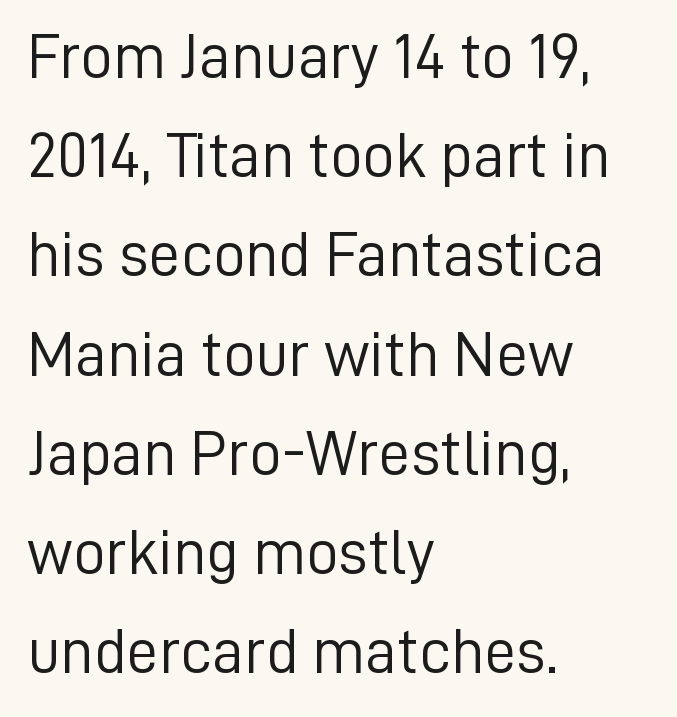
{"serif": "no", "italic": "no", "bold": "no", "weight": "light", "width": "normal", "stroke_contrast": "low", "x_height": "medium", "monospaced": "no", "underline": "no", "align": "left", "line_spacing": "normal", "line_spacing_ratio": 1.55, "letter_spacing": "normal", "letter_spacing_em": 0.0, "glyph_px": 64}
